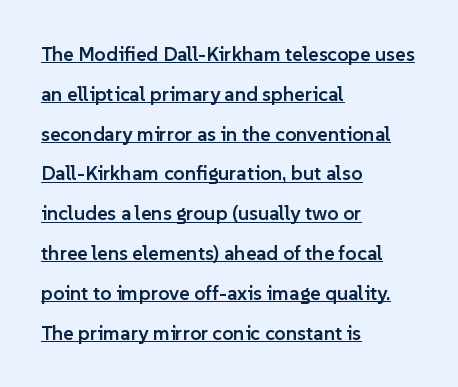
Q: Is the text bold? A: Semi-bold.
Q: Is the text italic (slanted)? A: No, it is upright.
Q: Is the text underlined? A: Yes.
Q: How is the paragraph aligned? A: Left-aligned.
Q: Is the spacing between letters normal or unusually wide? A: Normal.
Q: Is the spacing between lines tight, normal or loose? A: Loose.
